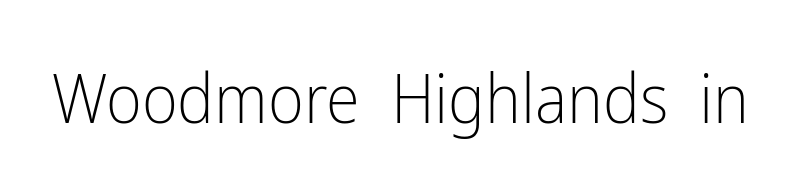
Q: Is the text bold? A: No.
Q: Is the text italic (slanted)? A: No, it is upright.
Q: Is the typeface a serif or a sans-serif typeface? A: Sans-serif.
Q: Is the text underlined? A: No.
Q: Is the spacing between letters normal or unusually wide? A: Normal.
Q: Width (condensed, normal, or wide)? A: Condensed.
Q: Stroke contrast? A: Low.
Q: x-height? A: Medium.
Q: Monospaced? A: No.
